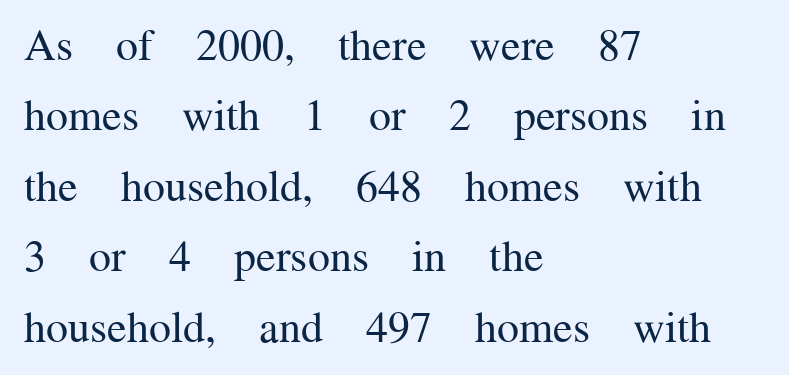
Q: Is the text bold? A: No.
Q: Is the text italic (slanted)? A: No, it is upright.
Q: Is the typeface a serif or a sans-serif typeface? A: Serif.
Q: Is the text underlined? A: No.
Q: How is the paragraph aligned? A: Left-aligned.
Q: Is the spacing between letters normal or unusually wide? A: Normal.
Q: Is the spacing between lines tight, normal or loose? A: Normal.
Q: Width (condensed, normal, or wide)? A: Normal.
Q: Stroke contrast? A: Medium.
Q: x-height? A: Medium.
Q: Monospaced? A: No.
